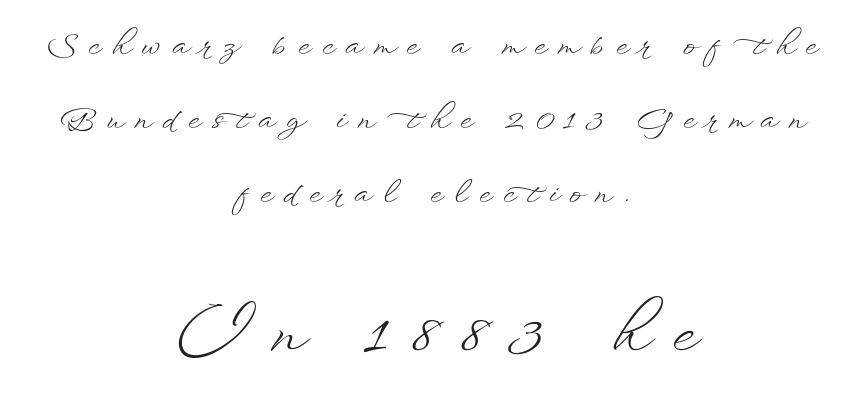
The image shows 60 px light, wide type; set centered, loose line spacing (2.46x), unusually wide letter spacing (+0.38 em), not underlined; the second (bottom) block is 2.0x larger; low stroke contrast and a small x-height.
